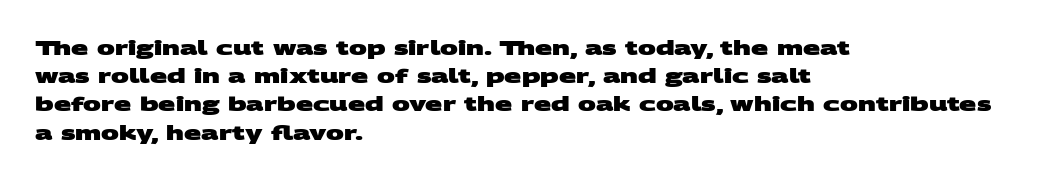
Q: Is the text bold? A: Yes.
Q: Is the text underlined? A: No.
Q: How is the paragraph aligned? A: Left-aligned.
Q: Is the spacing between letters normal or unusually wide? A: Normal.
Q: Is the spacing between lines tight, normal or loose? A: Normal.
